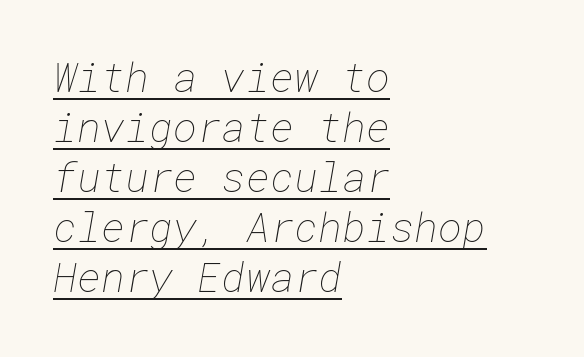
Casual observation: everything's shoved over to the left. The face used here appears with an underline applied. Honestly, the letter spacing is just normal — you wouldn't notice it. Weight: in the light-to-regular range.
